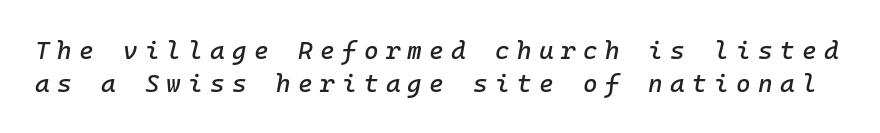
The image shows 25 px text type, italic (leaning right); set normal line spacing (1.32x), unusually wide letter spacing (+0.29 em), not underlined.
